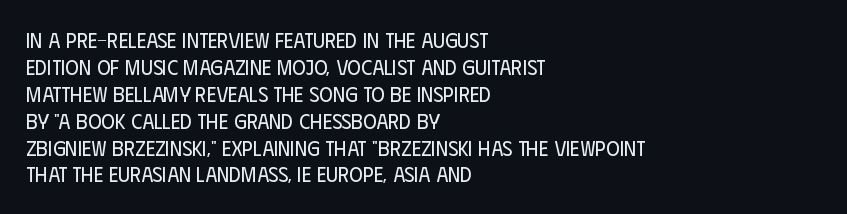
These lines keep a tight, regular rhythm from letter to letter. The rows are spaced the way most documents space them. Nothing heavy about these letters — not bold at all. A roman cut, with each character standing at attention. Check under the words: just untouched page. All the whitespace from short lines collects on the right.
